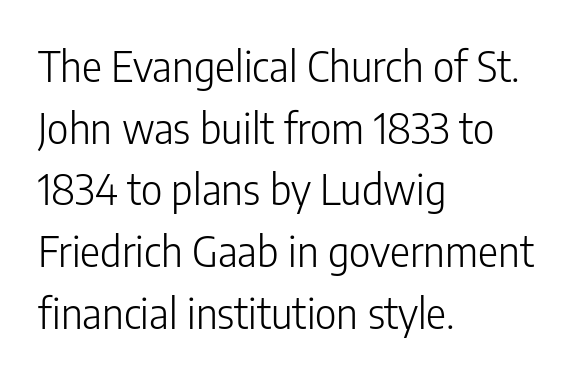
Quick note: underline off. The face used here is proportionally spaced, like ordinary book or web type. The horizontal fit of the characters is conventional and even. Whoever set this chose a conventional vertical rhythm. Stems and bowls with no extra thickness — not bold.
